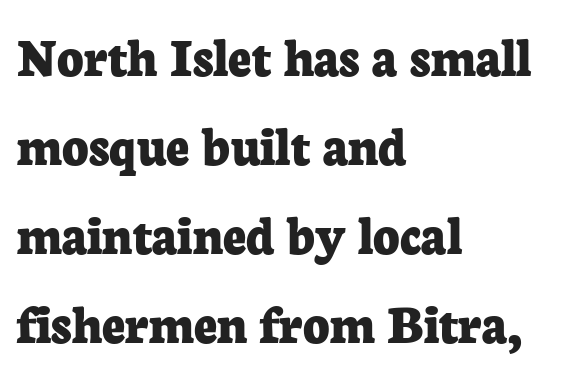
Q: Is the text bold? A: Yes.
Q: Is the text italic (slanted)? A: No, it is upright.
Q: Is the typeface a serif or a sans-serif typeface? A: Serif.
Q: Is the text underlined? A: No.
Q: How is the paragraph aligned? A: Left-aligned.
Q: Is the spacing between letters normal or unusually wide? A: Normal.
Q: Is the spacing between lines tight, normal or loose? A: Normal.
Q: Width (condensed, normal, or wide)? A: Normal.
Q: Stroke contrast? A: Low.
Q: x-height? A: Medium.
Q: Monospaced? A: No.
